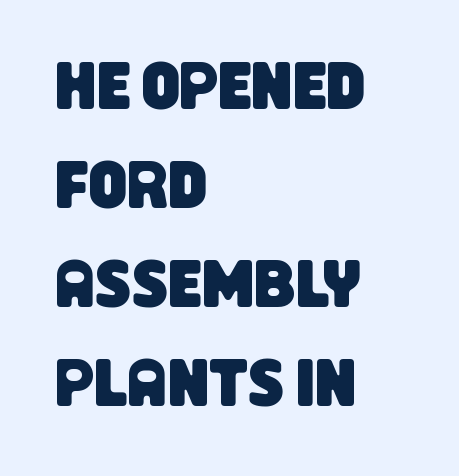
{"serif": "no", "width": "condensed", "stroke_contrast": "low", "x_height": "large", "monospaced": "no", "underline": "no", "align": "left", "line_spacing": "normal", "line_spacing_ratio": 1.48, "letter_spacing": "normal", "letter_spacing_em": 0.0, "glyph_px": 67}
